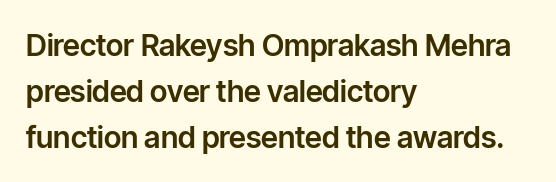
Casual observation: everything's shoved over to the left. Whoever set this chose a conventional vertical rhythm. Unlike italic type, these characters show no tilt at all. Compared with typical body copy, the letter spacing here is the same. The baseline area is clear. Regarding serifs, this sample does without them.
